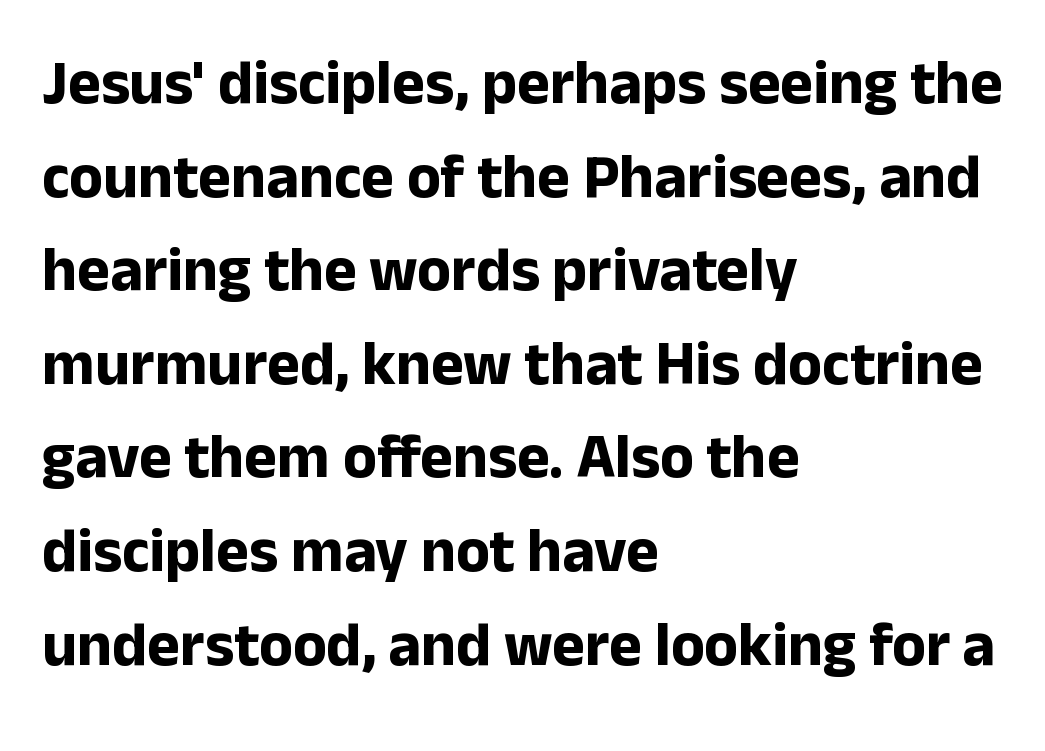
Font category for this specimen: sans-serif. The zone under the glyphs is completely vacant. Casual observation: everything's shoved over to the left. A dark, heavy texture on the line: the type is bold. What's the leading like? Ordinary, nothing unusual.
